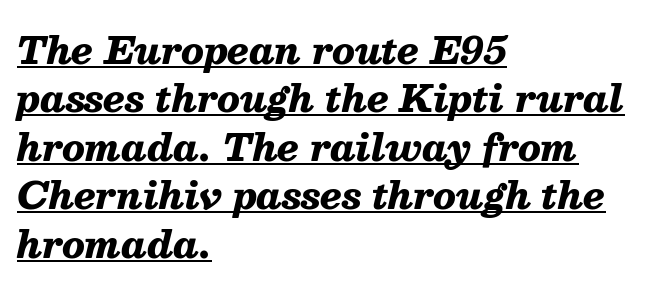
The image shows 37 px heavy type, italic (leaning right); set left-aligned, normal line spacing (1.31x), normal letter spacing, underlined; medium stroke contrast and a medium x-height.
